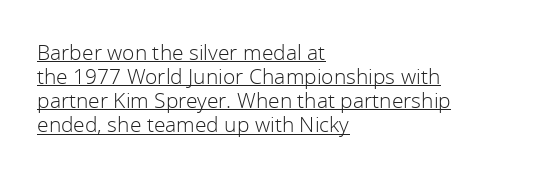
Q: Is the text bold? A: No.
Q: Is the text italic (slanted)? A: No, it is upright.
Q: Is the text underlined? A: Yes.
Q: How is the paragraph aligned? A: Left-aligned.
Q: Is the spacing between letters normal or unusually wide? A: Normal.
Q: Is the spacing between lines tight, normal or loose? A: Tight.
